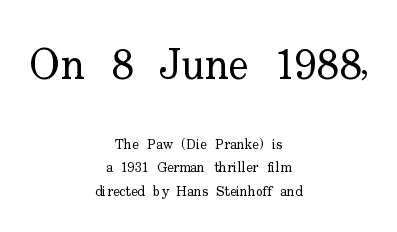
{"serif": "yes", "italic": "no", "bold": "no", "weight": "regular", "width": "normal", "stroke_contrast": "low", "x_height": "small", "monospaced": "no", "underline": "no", "align": "center", "line_spacing": "normal", "line_spacing_ratio": 1.65, "letter_spacing": "normal", "letter_spacing_em": 0.0, "larger_block": "first", "size_ratio": 3.07, "glyph_px": 43}
